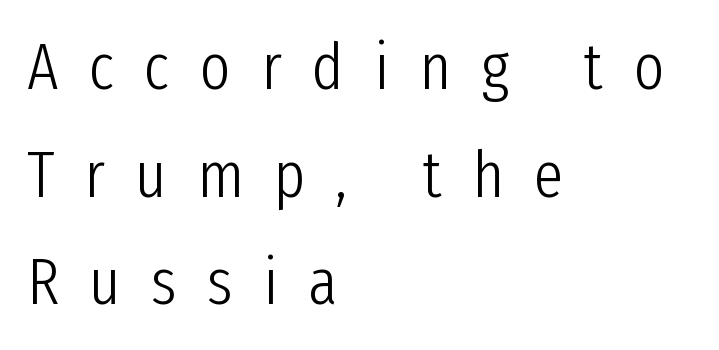
{"serif": "no", "italic": "no", "bold": "no", "weight": "light", "width": "condensed", "stroke_contrast": "low", "x_height": "medium", "monospaced": "no", "underline": "no", "align": "left", "line_spacing": "normal", "line_spacing_ratio": 1.63, "letter_spacing": "wide", "letter_spacing_em": 0.46, "glyph_px": 66}
